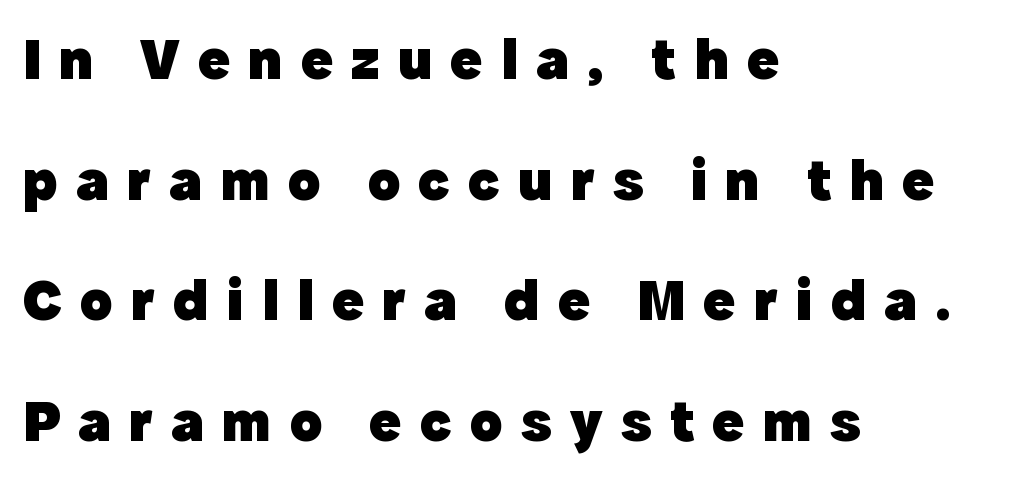
The font family rendered here belongs to the sans-serif group. You could not count columns in this text — the font is proportionally spaced. Do the letters lean? They stand straight. In terms of weight, the rendering is a true, heavy bold.
